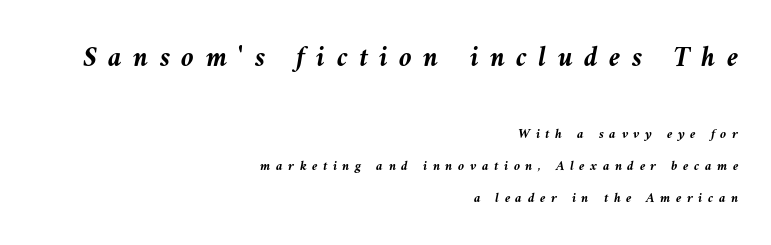
The image shows 29 px semibold type, italic (leaning left); set right-aligned, loose line spacing (2.28x), unusually wide letter spacing (+0.39 em), not underlined; the first (top) block is 2.07x larger; medium stroke contrast and a medium x-height.
